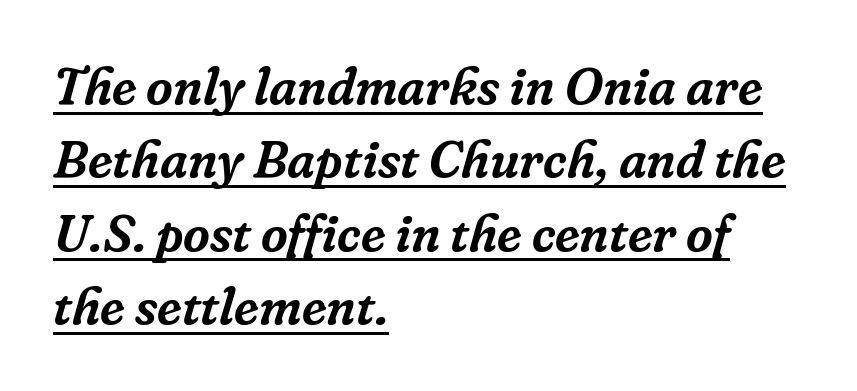
Character widths vary here, with narrow letters taking less room than wide ones. These characters rest on top of a visible drawn line. Yep, those are serifs on the letters. Successive baselines arrive at the customary interval.
